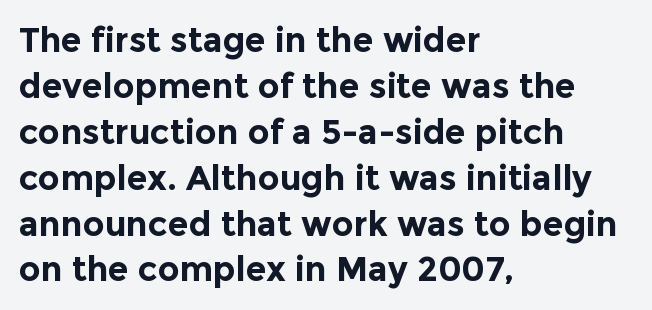
{"serif": "no", "italic": "no", "bold": "yes", "weight": "bold", "width": "normal", "x_height": "medium", "monospaced": "no", "underline": "no", "align": "left", "line_spacing": "normal", "line_spacing_ratio": 1.35, "letter_spacing": "normal", "letter_spacing_em": 0.0, "glyph_px": 34}
